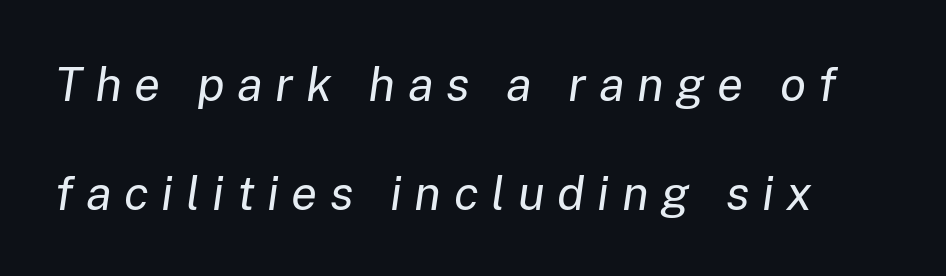
The space between consecutive lines is lavish. Loose tracking; the words dissolve into strings of separated letters. Compared with ordinary roman type, these characters are visibly tilted. You could not count columns in this text — the font is proportionally spaced. No chunkiness to these letters — they're not bold.
